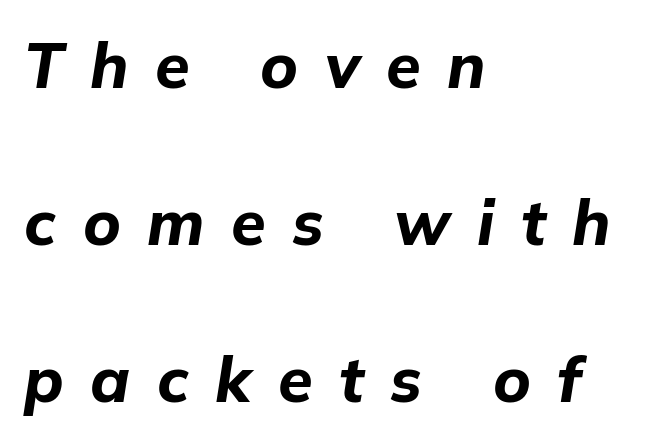
{"italic": "yes", "lean": "right", "slant_degrees": 9, "bold": "yes", "weight": "bold", "width": "normal", "stroke_contrast": "low", "x_height": "medium", "monospaced": "no", "underline": "no", "align": "left", "line_spacing": "loose", "line_spacing_ratio": 2.49, "letter_spacing": "wide", "letter_spacing_em": 0.42, "glyph_px": 63}
